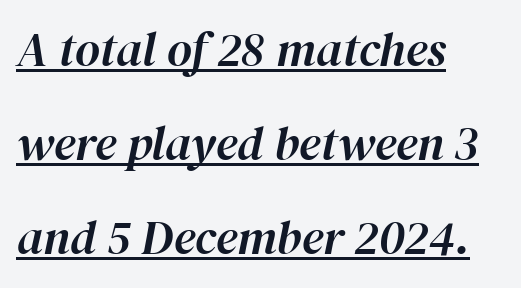
Q: Is the text italic (slanted)? A: Yes, it leans right by about 12 degrees.
Q: Is the text underlined? A: Yes.
Q: How is the paragraph aligned? A: Left-aligned.
Q: Is the spacing between letters normal or unusually wide? A: Normal.
Q: Is the spacing between lines tight, normal or loose? A: Loose.
Q: Width (condensed, normal, or wide)? A: Normal.
Q: Stroke contrast? A: High.
Q: x-height? A: Medium.
Q: Monospaced? A: No.
